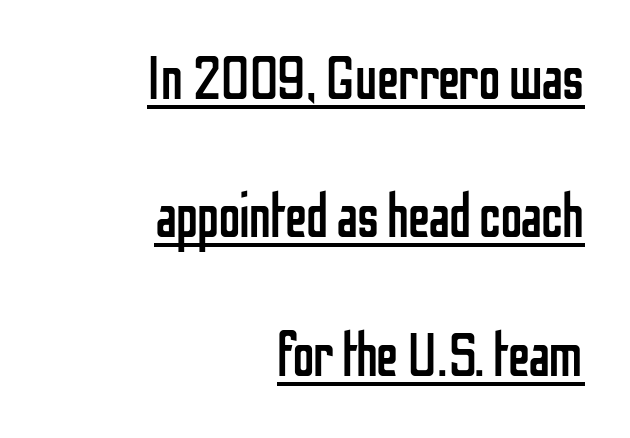
The image shows 61 px regular-weight, condensed sans-serif type, upright; set right-aligned, loose line spacing (2.27x), normal letter spacing, underlined; low stroke contrast and a medium x-height.
